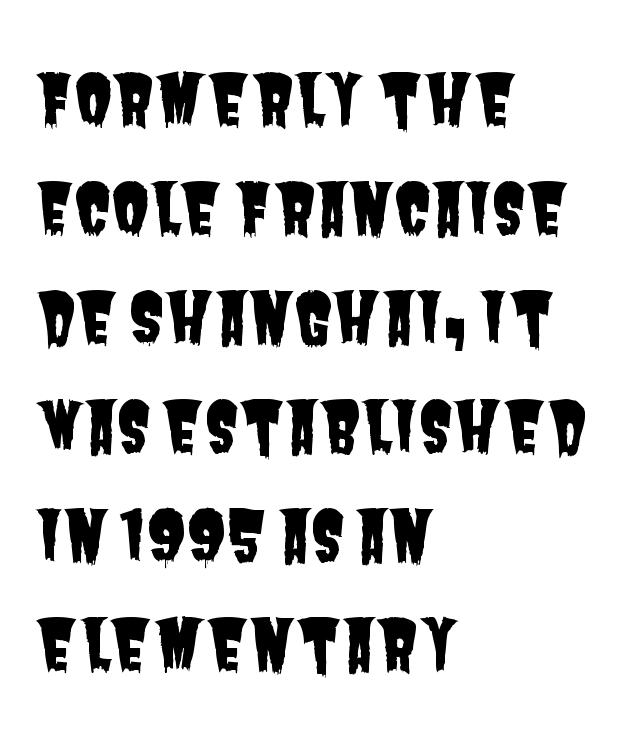
Here the designer chose a conventional face with non-uniform glyph widths. Regarding serifs, this sample does without them. Underlining? Definitely not there. If you drew a ruler down the left edge, every line would touch it. Leading matches the norm, producing a regular column.
